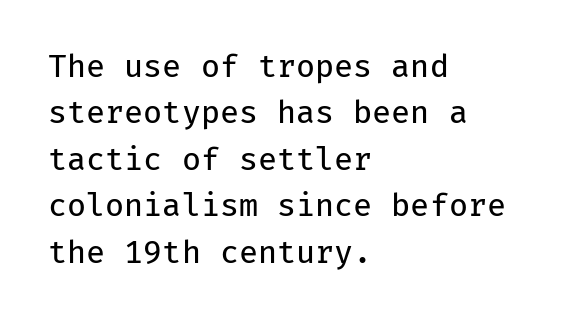
Each stroke keeps to a modest, everyday thickness or less. Regarding leading, the lines here are spaced in the standard way. The letters march in equal steps, a hallmark of fixed-pitch type. Reading down the block, your eye returns to a fixed left position each line.
